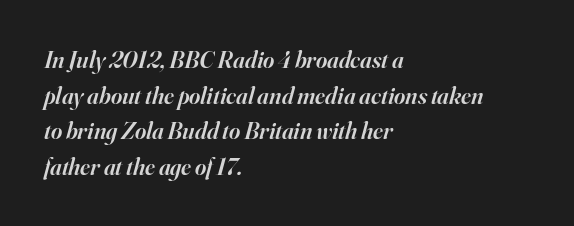
Letter spacing: default. In terms of posture, this sample is oblique. Every row of glyphs begins at an identical x-position on the left. A somewhat darkened texture: the type is semibold rather than bold. The strip under each line holds only bare page.
